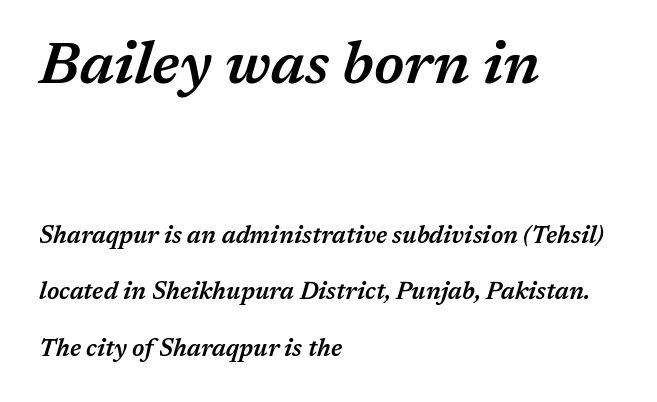
{"italic": "yes", "lean": "right", "slant_degrees": 17, "bold": "semi", "weight": "semibold", "width": "normal", "stroke_contrast": "medium", "x_height": "medium", "monospaced": "no", "underline": "no", "align": "left", "line_spacing": "loose", "line_spacing_ratio": 2.35, "letter_spacing": "normal", "letter_spacing_em": 0.0, "larger_block": "first", "size_ratio": 2.46, "glyph_px": 59}
